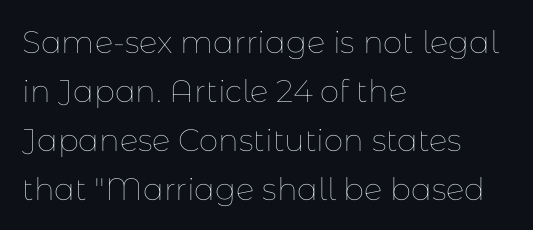
Q: Is the text bold? A: No.
Q: Is the text italic (slanted)? A: No, it is upright.
Q: Is the text underlined? A: No.
Q: How is the paragraph aligned? A: Left-aligned.
Q: Is the spacing between letters normal or unusually wide? A: Normal.
Q: Is the spacing between lines tight, normal or loose? A: Normal.
Q: Width (condensed, normal, or wide)? A: Normal.
Q: Stroke contrast? A: Low.
Q: x-height? A: Medium.
Q: Monospaced? A: No.
